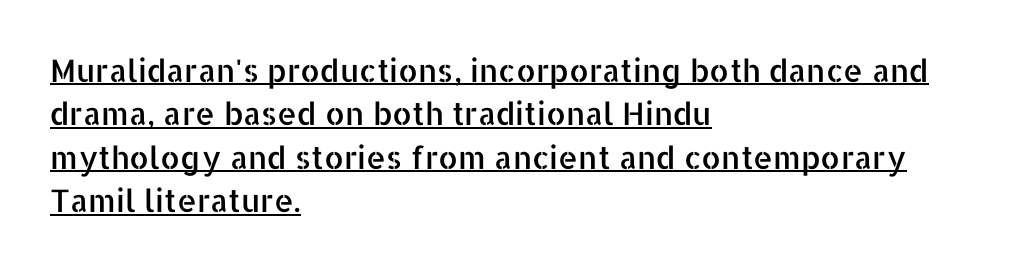
The image shows 31 px sans-serif type, upright; set left-aligned, normal line spacing (1.4x), normal letter spacing, underlined; low stroke contrast and a medium x-height.
